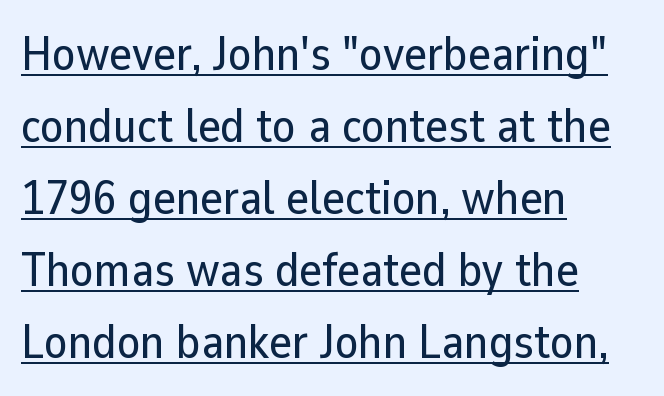
This rendering employs a face without finishing strokes, i.e., a sans-serif. Left-aligned paragraph, ragged on the right. Horizontal bands of white between lines are of average thickness. What decoration does the sample have? An underline. Is this a fixed-width face? No — the glyphs have proportional, varying widths. These lines keep a tight, regular rhythm from letter to letter.
